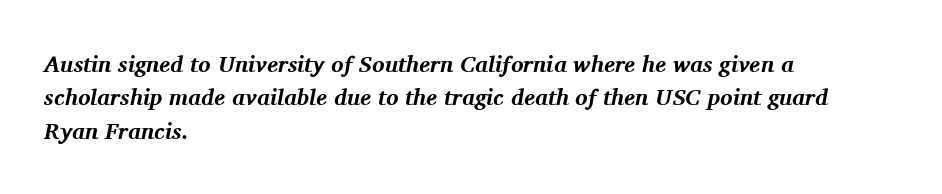
The image shows 23 px bold type, italic (leaning right); set left-aligned, normal line spacing (1.45x), normal letter spacing, not underlined.
